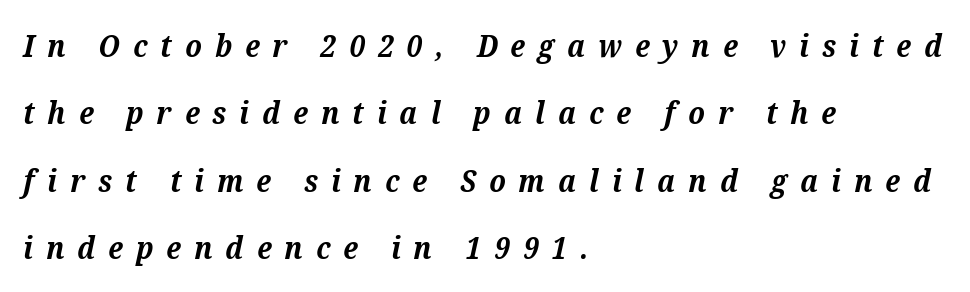
The image shows 31 px bold serif type, italic (leaning right); set left-aligned, loose line spacing (2.17x), unusually wide letter spacing (+0.42 em), not underlined; medium stroke contrast and a medium x-height.
